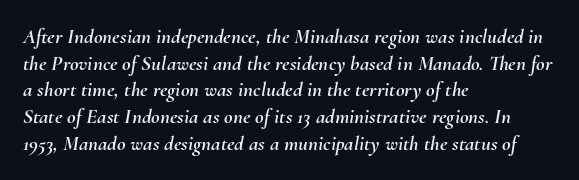
{"italic": "yes", "lean": "right", "slant_degrees": 10, "underline": "no", "align": "left", "line_spacing": "normal", "line_spacing_ratio": 1.27, "letter_spacing": "normal", "letter_spacing_em": 0.0, "glyph_px": 21}
